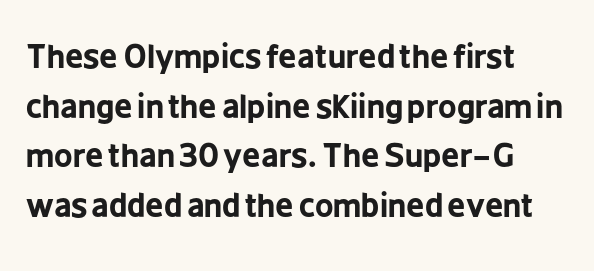
{"serif": "no", "italic": "no", "bold": "yes", "weight": "bold", "width": "condensed", "stroke_contrast": "low", "x_height": "medium", "monospaced": "no", "underline": "no", "line_spacing": "normal", "line_spacing_ratio": 1.55, "letter_spacing": "normal", "letter_spacing_em": 0.0, "glyph_px": 32}
